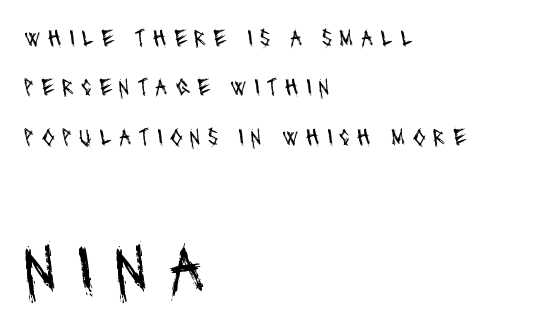
{"serif": "no", "bold": "no", "weight": "regular", "width": "condensed", "stroke_contrast": "medium", "x_height": "large", "monospaced": "no", "underline": "no", "align": "left", "line_spacing": "loose", "line_spacing_ratio": 2.06, "letter_spacing": "wide", "letter_spacing_em": 0.29, "larger_block": "second", "size_ratio": 2.96, "glyph_px": 71}
